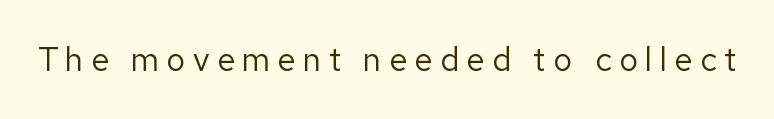
Think standard paragraph weight, or any step lighter than that. Tracking here is generous; glyphs stand well apart from one another. Proportional: the letters do not fall into vertical columns. Check under the words: just untouched page. You can tell it's not italic because the verticals are truly vertical. The passage shown is typeset with a sans-serif family.
